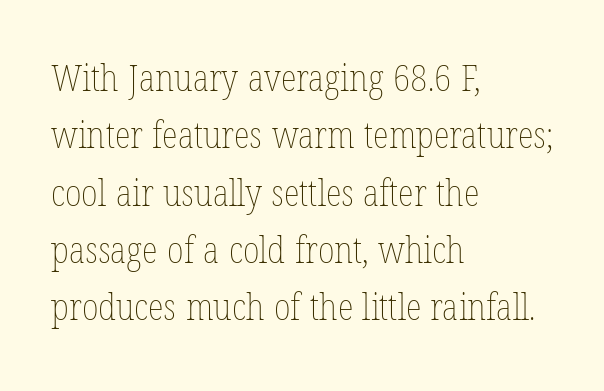
{"italic": "no", "bold": "no", "weight": "thin", "width": "condensed", "stroke_contrast": "low", "x_height": "medium", "monospaced": "no", "underline": "no", "align": "left", "line_spacing": "normal", "line_spacing_ratio": 1.55, "letter_spacing": "normal", "letter_spacing_em": 0.0, "glyph_px": 37}
